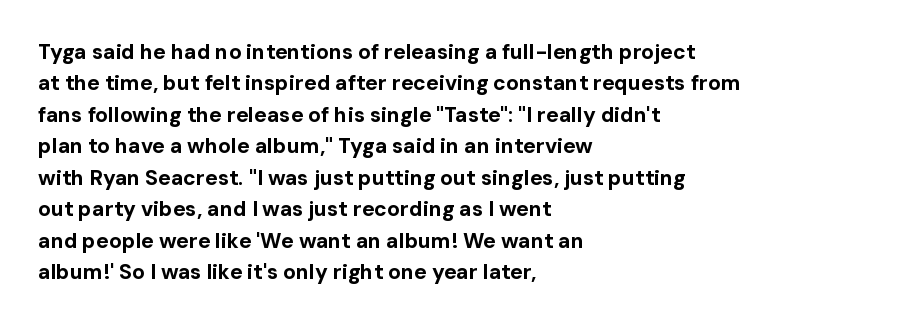
{"italic": "no", "bold": "yes", "underline": "no", "align": "left", "line_spacing": "normal", "line_spacing_ratio": 1.5, "letter_spacing": "normal", "letter_spacing_em": 0.0, "glyph_px": 21}
